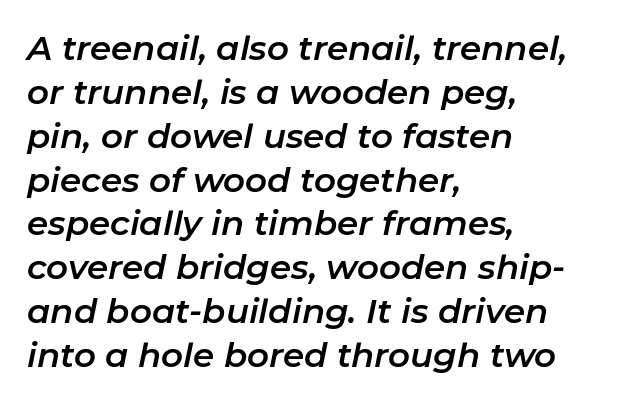
Tracking value appears to be zero — textbook default spacing. These lines are rendered in a variable-pitch font. Emphasis-style slanted type is in use. Any mark beneath the type? The region is blank.
